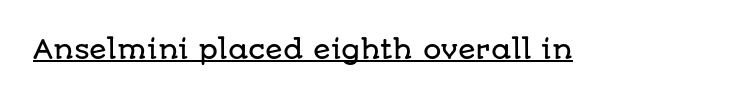
The image shows 26 px text type, upright; set normal letter spacing, underlined.
